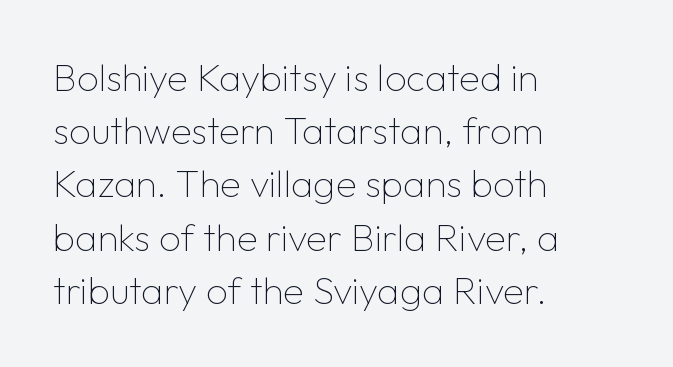
Q: Is the text bold? A: No.
Q: Is the text italic (slanted)? A: No, it is upright.
Q: Is the typeface a serif or a sans-serif typeface? A: Sans-serif.
Q: Is the text underlined? A: No.
Q: How is the paragraph aligned? A: Left-aligned.
Q: Is the spacing between letters normal or unusually wide? A: Normal.
Q: Is the spacing between lines tight, normal or loose? A: Normal.
Q: Width (condensed, normal, or wide)? A: Normal.
Q: Stroke contrast? A: Low.
Q: x-height? A: Medium.
Q: Monospaced? A: No.
